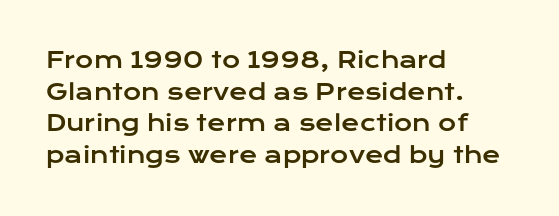
{"italic": "no", "underline": "no", "align": "left", "line_spacing": "normal", "line_spacing_ratio": 1.44, "letter_spacing": "normal", "letter_spacing_em": 0.0, "glyph_px": 22}
